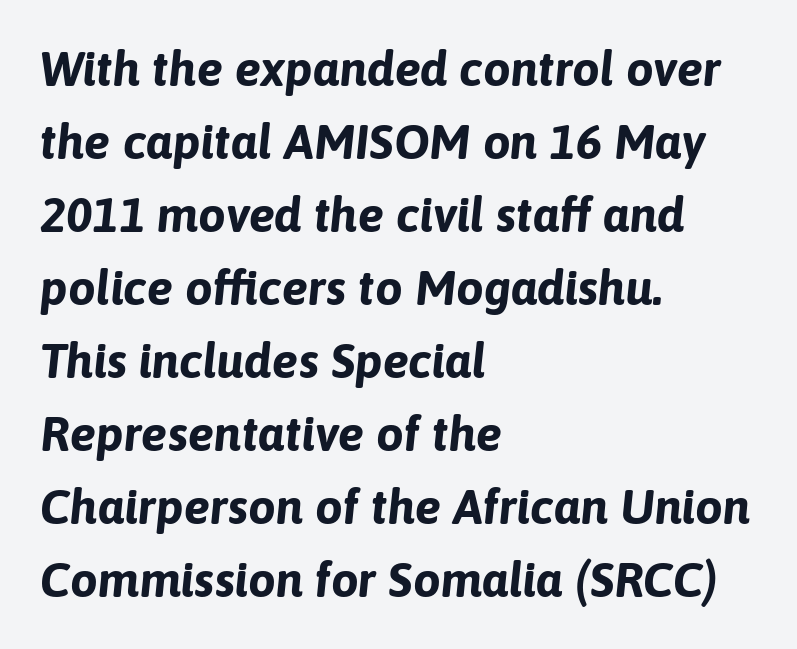
Q: Is the text bold? A: Yes.
Q: Is the text italic (slanted)? A: Yes, it leans right by about 6 degrees.
Q: Is the text underlined? A: No.
Q: How is the paragraph aligned? A: Left-aligned.
Q: Is the spacing between letters normal or unusually wide? A: Normal.
Q: Is the spacing between lines tight, normal or loose? A: Normal.
Q: Width (condensed, normal, or wide)? A: Normal.
Q: Stroke contrast? A: Low.
Q: x-height? A: Medium.
Q: Monospaced? A: No.
